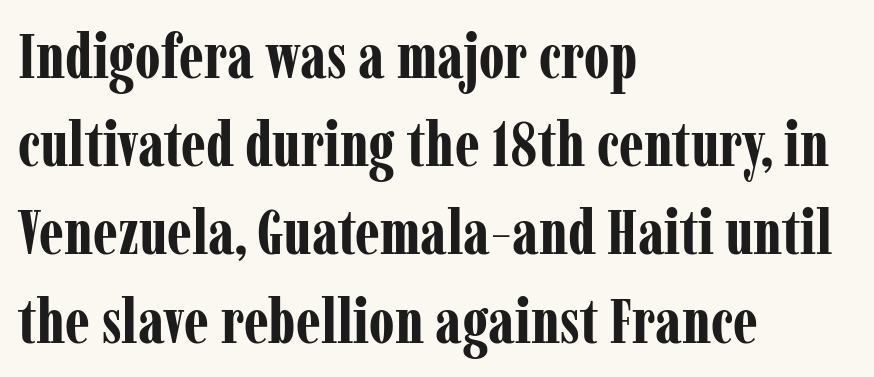
The typography opts for an upright posture over an oblique one. The words here are not underlined. In terms of letterspacing, this is plain default setting. Caption: multi-line text, flush left, ragged right. Check where the strokes stop: tiny serifs finish them off. Evenly set lines give the paragraph a standard silhouette.
